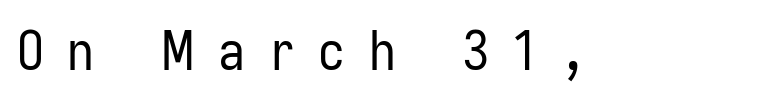
The lettering stays uniformly vertical, giving the passage a roman look. Is the stroke heavy? The answer is a plain regular-or-lighter. The letters advance in unequal steps, a hallmark of proportional type. Honestly, the letter spacing is so wide it's the main thing you notice. Check under the words: just untouched page.
